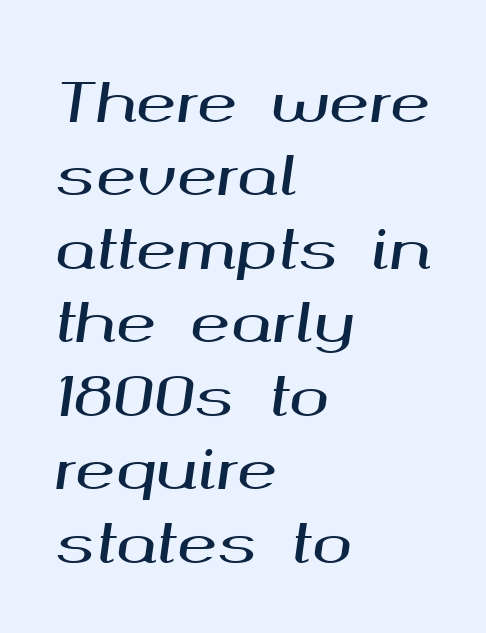
If you drew a ruler down the left edge, every line would touch it. Compared with typical body copy, the letter spacing here is the same. The letters advance in unequal steps, a hallmark of proportional type. Descenders are the only things crossing below the line. Posture: slanted.
